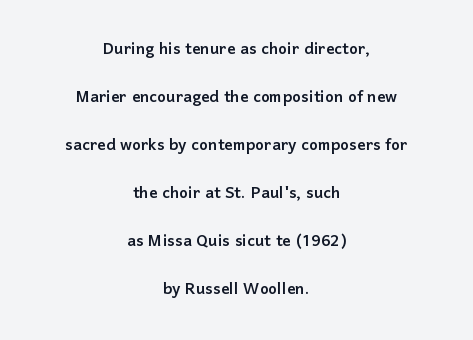
Q: Is the text italic (slanted)? A: No, it is upright.
Q: Is the text underlined? A: No.
Q: How is the paragraph aligned? A: Centered.
Q: Is the spacing between letters normal or unusually wide? A: Normal.
Q: Is the spacing between lines tight, normal or loose? A: Loose.
